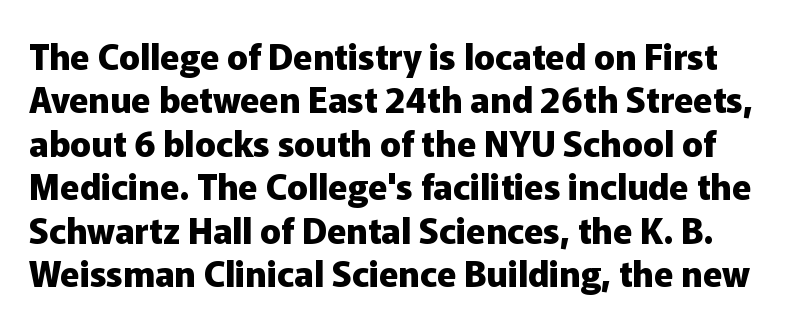
Q: Is the text bold? A: Yes.
Q: Is the text italic (slanted)? A: No, it is upright.
Q: Is the typeface a serif or a sans-serif typeface? A: Sans-serif.
Q: Is the text underlined? A: No.
Q: Is the spacing between letters normal or unusually wide? A: Normal.
Q: Width (condensed, normal, or wide)? A: Normal.
Q: Stroke contrast? A: Low.
Q: x-height? A: Medium.
Q: Monospaced? A: No.
